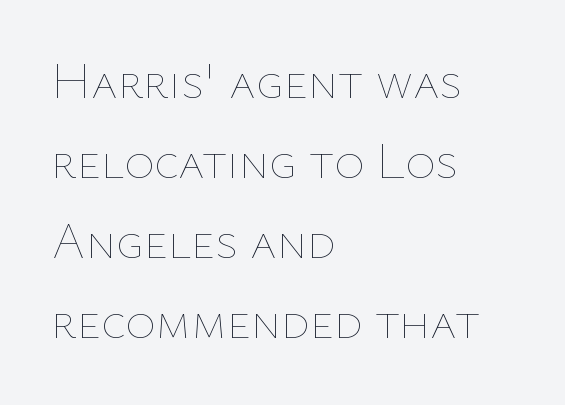
{"italic": "no", "bold": "no", "weight": "thin", "width": "normal", "stroke_contrast": "low", "x_height": "medium", "monospaced": "no", "underline": "no", "align": "left", "line_spacing": "normal", "line_spacing_ratio": 1.57, "letter_spacing": "normal", "letter_spacing_em": 0.0, "glyph_px": 51}
